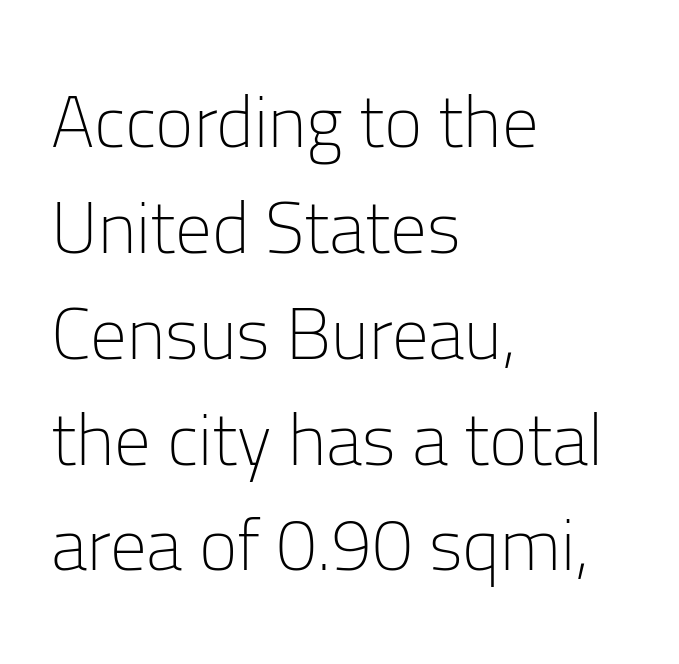
These glyphs show unthickened strokes, regular width or finer. Which margin do the lines hug? The left one — the right edge is uneven. Posture: straight, roman, zero tilt. What kind of face is this? One without serifs — a sans. The letterforms sit shoulder to shoulder at normal distance.
